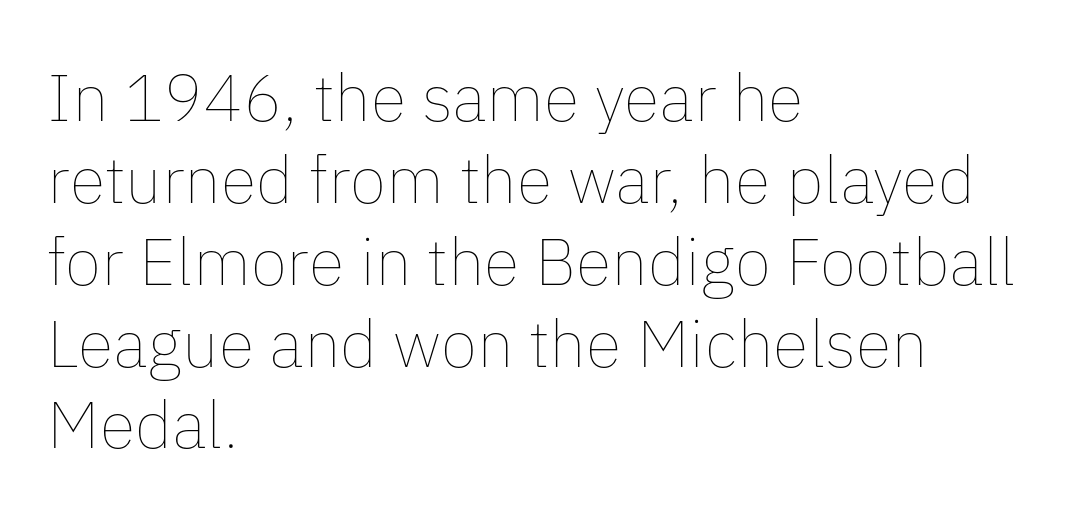
Q: Is the text bold? A: No.
Q: Is the text italic (slanted)? A: No, it is upright.
Q: Is the text underlined? A: No.
Q: How is the paragraph aligned? A: Left-aligned.
Q: Is the spacing between letters normal or unusually wide? A: Normal.
Q: Width (condensed, normal, or wide)? A: Normal.
Q: Stroke contrast? A: Low.
Q: x-height? A: Medium.
Q: Monospaced? A: No.
